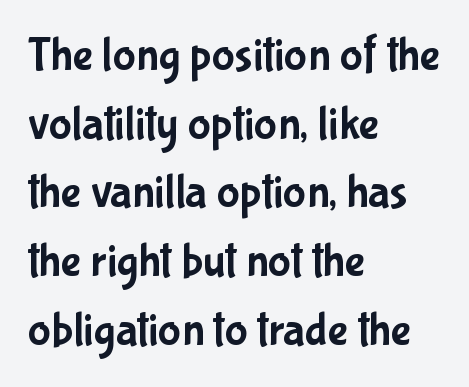
Q: Is the text italic (slanted)? A: No, it is upright.
Q: Is the typeface a serif or a sans-serif typeface? A: Sans-serif.
Q: Is the text underlined? A: No.
Q: How is the paragraph aligned? A: Left-aligned.
Q: Is the spacing between letters normal or unusually wide? A: Normal.
Q: Is the spacing between lines tight, normal or loose? A: Normal.
Q: Width (condensed, normal, or wide)? A: Condensed.
Q: Stroke contrast? A: Low.
Q: x-height? A: Medium.
Q: Monospaced? A: No.
